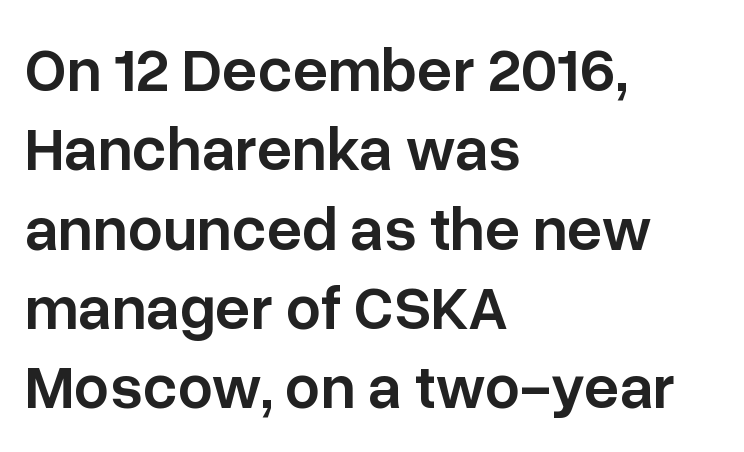
The image shows 62 px semibold sans-serif type, upright; set left-aligned, normal line spacing (1.28x), normal letter spacing, not underlined; low stroke contrast and a medium x-height.
